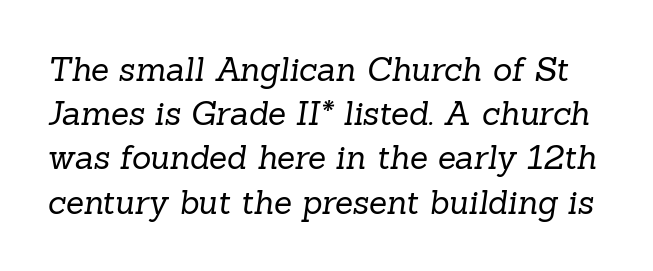
Q: Is the text bold? A: No.
Q: Is the typeface a serif or a sans-serif typeface? A: Serif.
Q: Is the text underlined? A: No.
Q: Is the spacing between letters normal or unusually wide? A: Normal.
Q: Is the spacing between lines tight, normal or loose? A: Normal.
Q: Width (condensed, normal, or wide)? A: Normal.
Q: Stroke contrast? A: Low.
Q: x-height? A: Medium.
Q: Monospaced? A: No.
